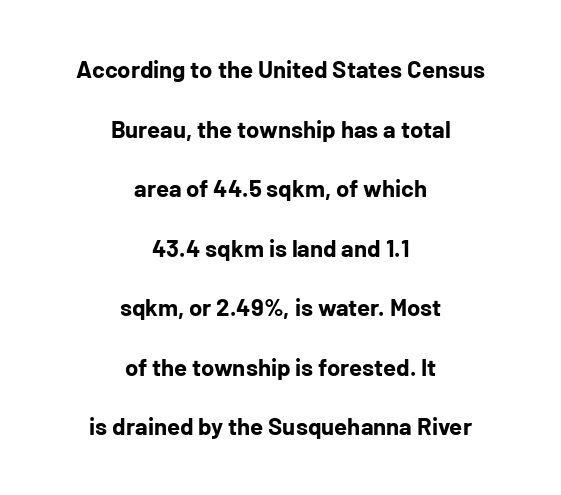
Q: Is the text bold? A: Yes.
Q: Is the text italic (slanted)? A: No, it is upright.
Q: Is the text underlined? A: No.
Q: How is the paragraph aligned? A: Centered.
Q: Is the spacing between letters normal or unusually wide? A: Normal.
Q: Is the spacing between lines tight, normal or loose? A: Loose.
